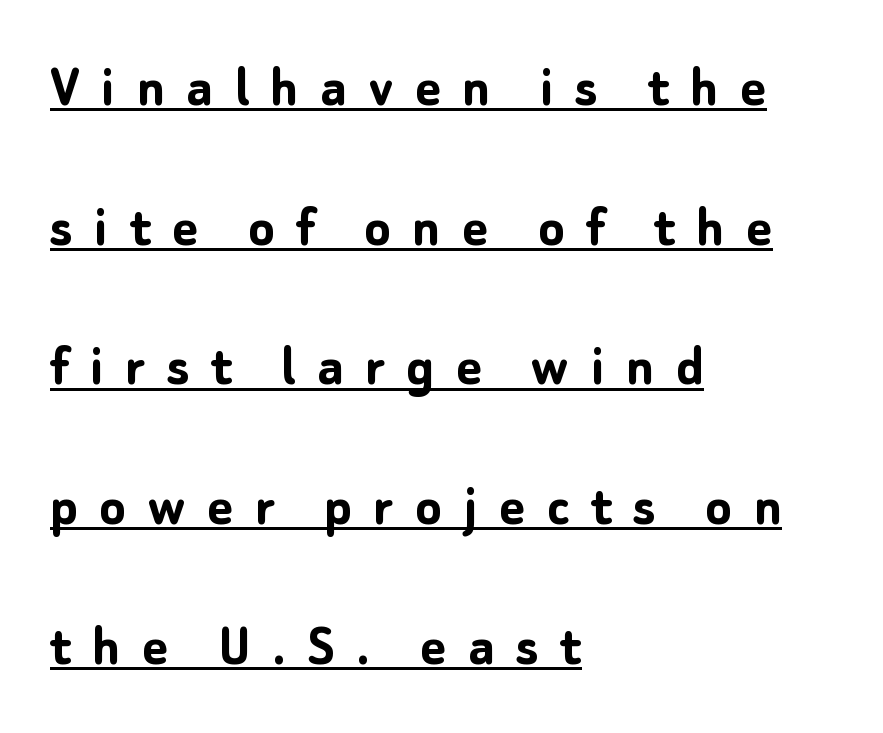
These lines are rendered in a variable-pitch font. Tall strokes in this sample are plumb rather than angled. Someone cranked the tracking dial way up on this one. A rule runs beneath these lines of type. The compositor pushed each line to the left boundary. Each letter's strokes conclude bluntly, with no projecting serifs.
